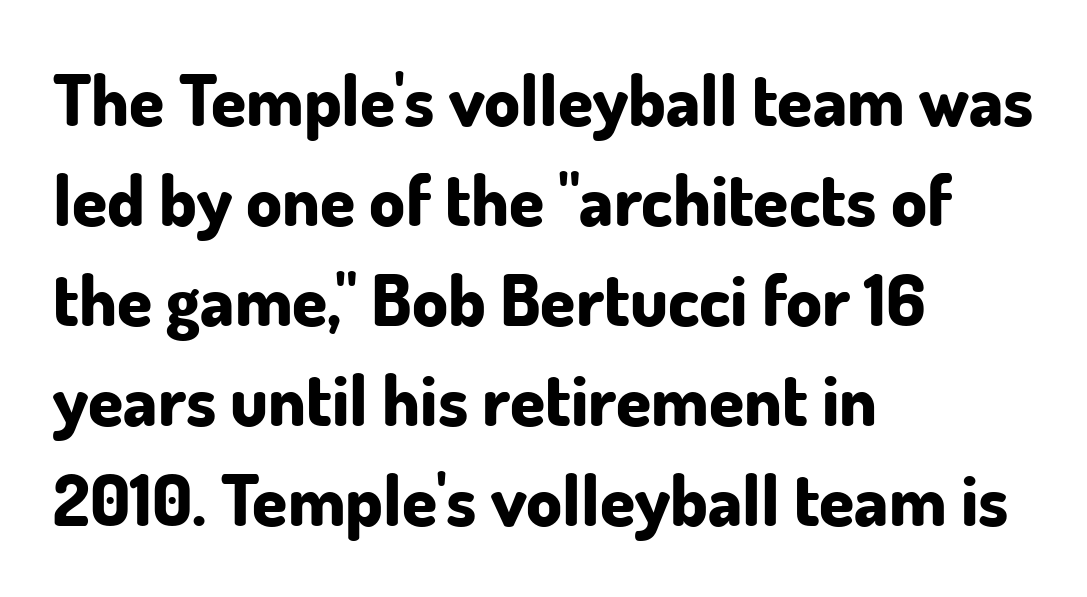
Here the glyphs are tracked normally, forming tight word shapes. You can tell from the bare stems that sans-serif type was used. Character widths vary here, with narrow letters taking less room than wide ones. Typeset ragged right — the left edge is the straight one. The line-height multiplier appears to be the usual default.
